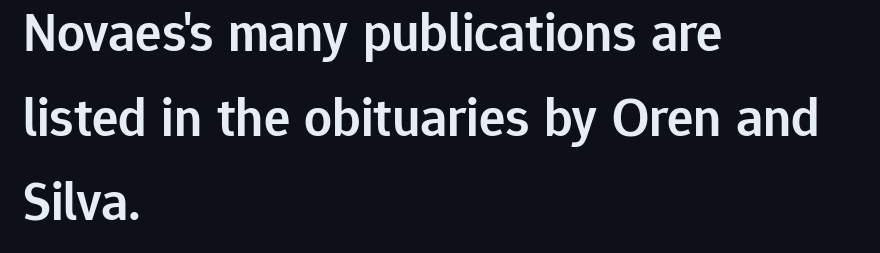
The rag falls on the right side of this text block. Strokes here are thickened, but only to semibold level. No italicization has been applied; the sample stays upright. Successive baselines arrive at the customary interval. You could not count columns in this text — the font is proportionally spaced.
